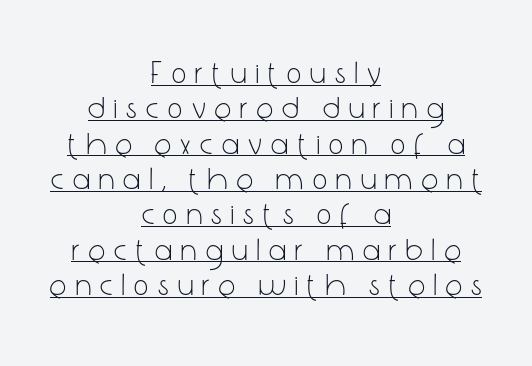
The image shows 31 px light, condensed sans-serif type, upright; set centered, tight line spacing (1.14x), unusually wide letter spacing (+0.31 em), underlined; low stroke contrast and a medium x-height.
